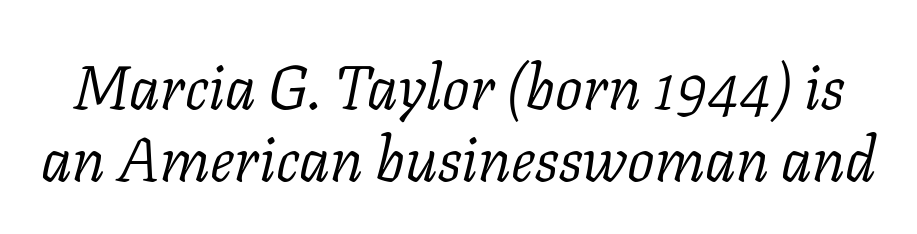
Q: Is the text bold? A: No.
Q: Is the text italic (slanted)? A: Yes, it leans right by about 11 degrees.
Q: Is the typeface a serif or a sans-serif typeface? A: Serif.
Q: Is the text underlined? A: No.
Q: Is the spacing between letters normal or unusually wide? A: Normal.
Q: Width (condensed, normal, or wide)? A: Normal.
Q: Stroke contrast? A: Low.
Q: x-height? A: Medium.
Q: Monospaced? A: No.
